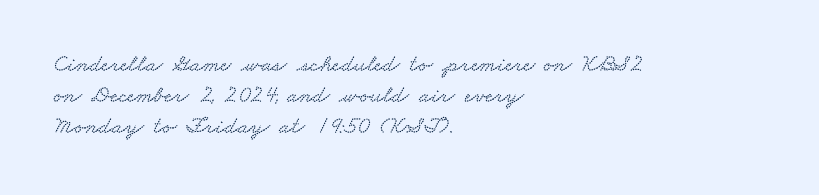
The image shows 24 px text type; set left-aligned, normal line spacing (1.29x), normal letter spacing, not underlined.
